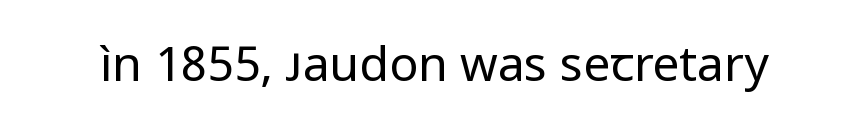
The image shows 48 px regular-weight sans-serif type, upright; set normal letter spacing, not underlined; low stroke contrast and a medium x-height.
